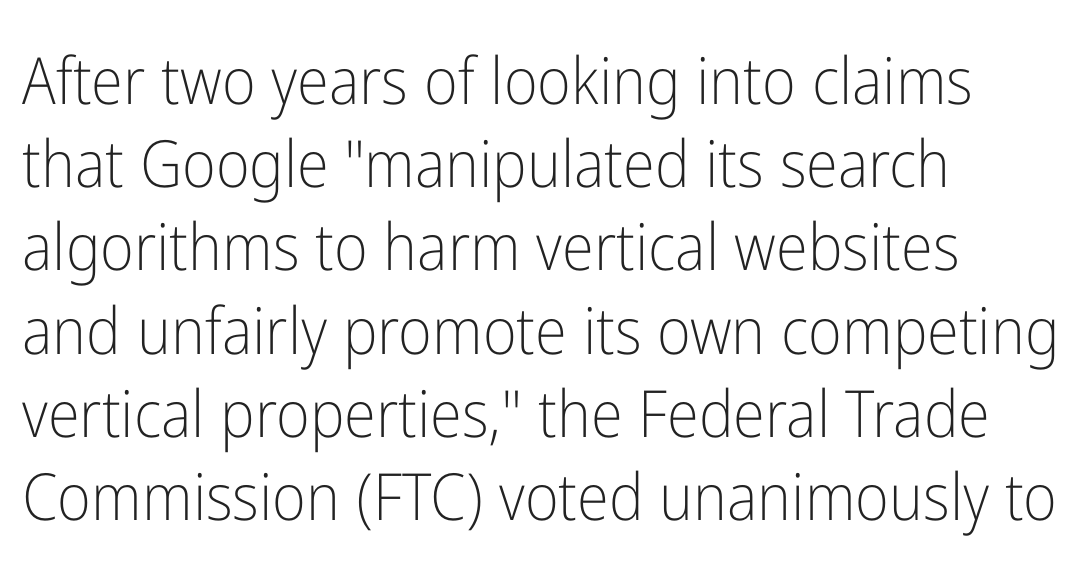
Q: Is the text bold? A: No.
Q: Is the text italic (slanted)? A: No, it is upright.
Q: Is the typeface a serif or a sans-serif typeface? A: Sans-serif.
Q: Is the text underlined? A: No.
Q: How is the paragraph aligned? A: Left-aligned.
Q: Is the spacing between letters normal or unusually wide? A: Normal.
Q: Is the spacing between lines tight, normal or loose? A: Normal.
Q: Width (condensed, normal, or wide)? A: Condensed.
Q: Stroke contrast? A: Low.
Q: x-height? A: Medium.
Q: Monospaced? A: No.
